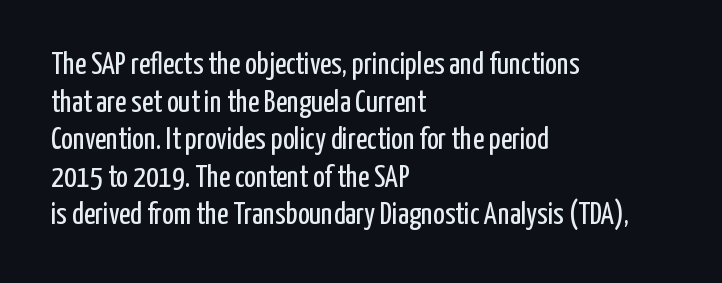
Q: Is the text bold? A: No.
Q: Is the text italic (slanted)? A: No, it is upright.
Q: Is the typeface a serif or a sans-serif typeface? A: Sans-serif.
Q: Is the text underlined? A: No.
Q: How is the paragraph aligned? A: Left-aligned.
Q: Is the spacing between letters normal or unusually wide? A: Normal.
Q: Width (condensed, normal, or wide)? A: Condensed.
Q: Stroke contrast? A: Low.
Q: x-height? A: Medium.
Q: Monospaced? A: No.
